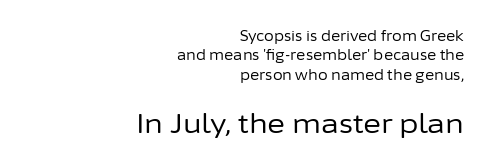
Rule under the text: the space is simply empty. Does the leading feel generous? No, just average. Vertical stems look standard width or narrower in stroke. Which margin do the lines hug? The right one — the left edge is uneven.
